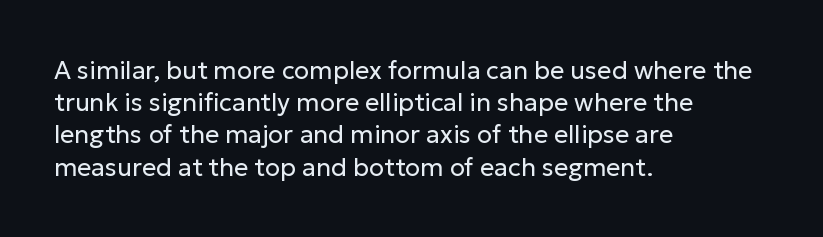
{"italic": "no", "bold": "no", "underline": "no", "align": "left", "line_spacing": "normal", "line_spacing_ratio": 1.29, "letter_spacing": "normal", "letter_spacing_em": 0.0, "glyph_px": 25}
